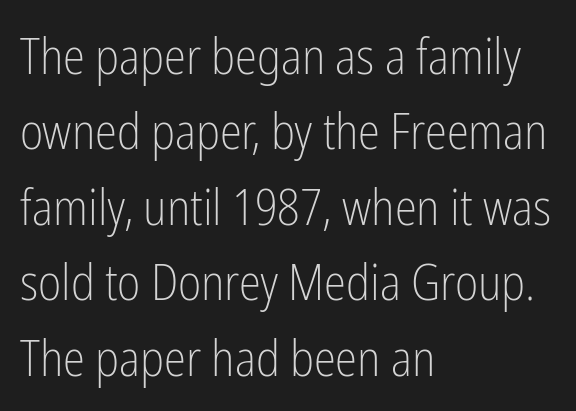
{"serif": "no", "italic": "no", "bold": "no", "weight": "light", "width": "condensed", "stroke_contrast": "low", "x_height": "medium", "monospaced": "no", "underline": "no", "align": "left", "line_spacing": "normal", "line_spacing_ratio": 1.51, "letter_spacing": "normal", "letter_spacing_em": 0.0, "glyph_px": 50}
